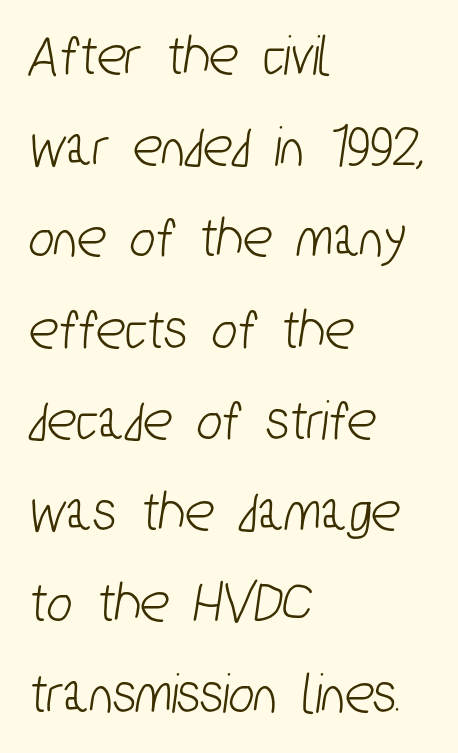
{"serif": "no", "width": "condensed", "stroke_contrast": "low", "x_height": "medium", "monospaced": "no", "underline": "no", "align": "left", "line_spacing": "normal", "line_spacing_ratio": 1.52, "letter_spacing": "normal", "letter_spacing_em": 0.0, "glyph_px": 60}
